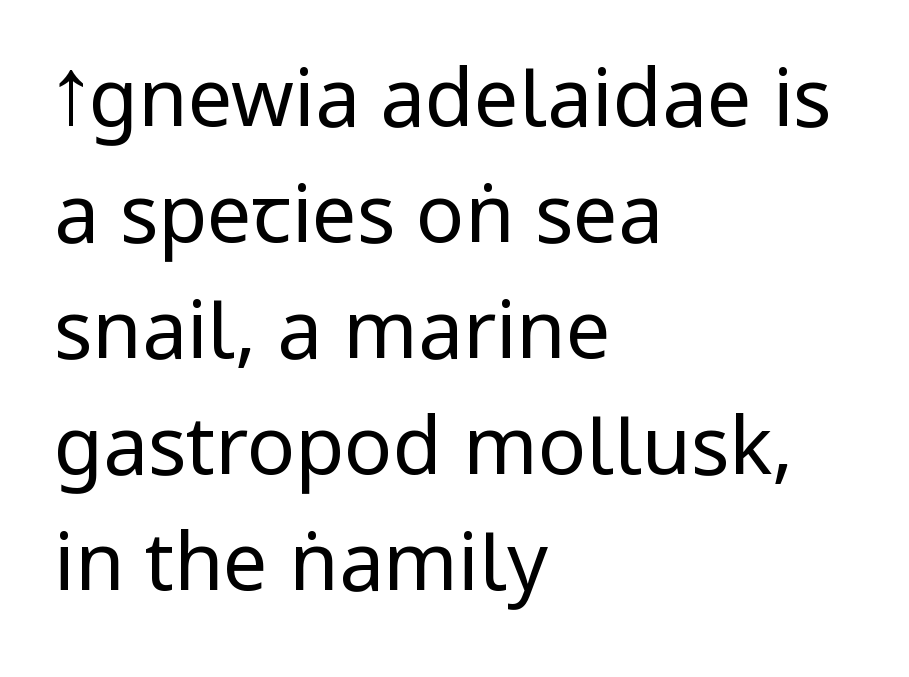
Descender tails drop into unmarked territory. Alignment: flush left. What's the leading like? Ordinary, nothing unusual. Each letter's strokes conclude bluntly, with no projecting serifs. The gaps between neighbouring characters are ordinary and unremarkable.
